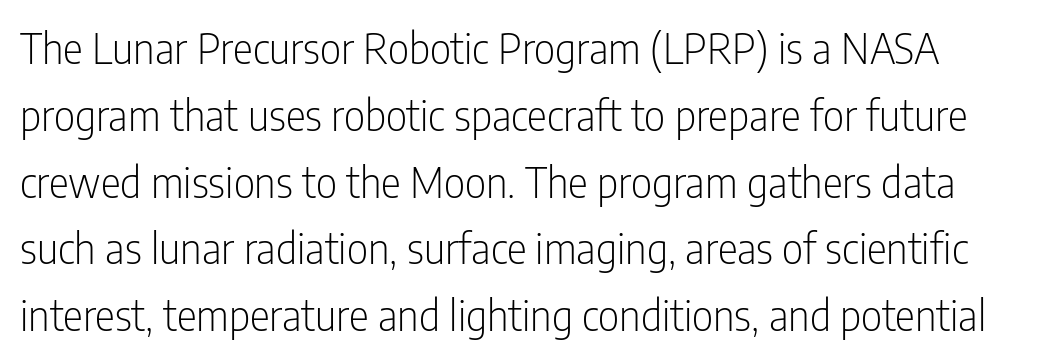
The image shows 42 px light, condensed sans-serif type, upright; set normal line spacing (1.59x), normal letter spacing, not underlined; low stroke contrast and a medium x-height.
